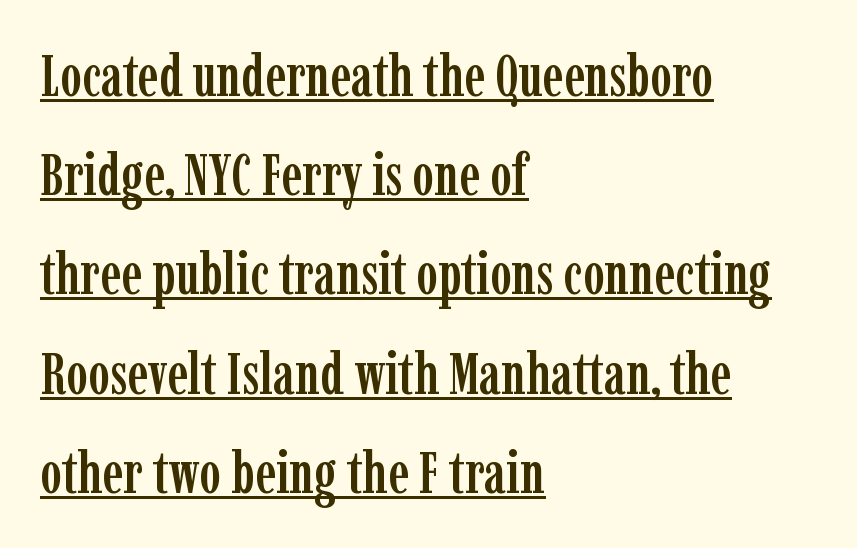
{"serif": "yes", "italic": "no", "width": "condensed", "stroke_contrast": "low", "x_height": "medium", "monospaced": "no", "underline": "yes", "align": "left", "line_spacing_ratio": 1.71, "letter_spacing": "normal", "letter_spacing_em": 0.0, "glyph_px": 58}
